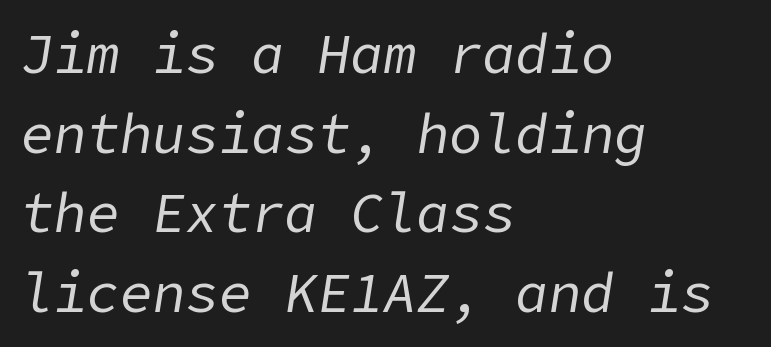
{"italic": "yes", "lean": "right", "slant_degrees": 9, "bold": "no", "weight": "regular", "width": "normal", "stroke_contrast": "low", "x_height": "medium", "underline": "no", "align": "left", "line_spacing": "normal", "line_spacing_ratio": 1.45, "letter_spacing": "normal", "letter_spacing_em": 0.0, "glyph_px": 55}
